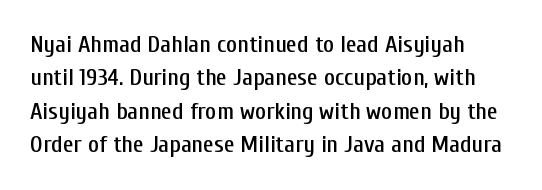
{"italic": "no", "underline": "no", "line_spacing": "normal", "line_spacing_ratio": 1.39, "letter_spacing": "normal", "letter_spacing_em": 0.0, "glyph_px": 24}
